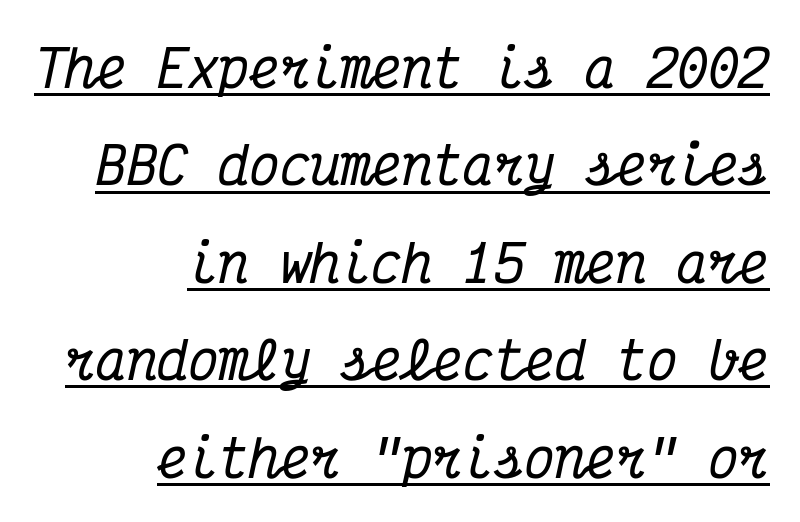
The image shows 51 px condensed serif type, italic (leaning right), monospaced; set right-aligned, loose line spacing (1.91x), normal letter spacing, underlined; medium stroke contrast and a medium x-height.
